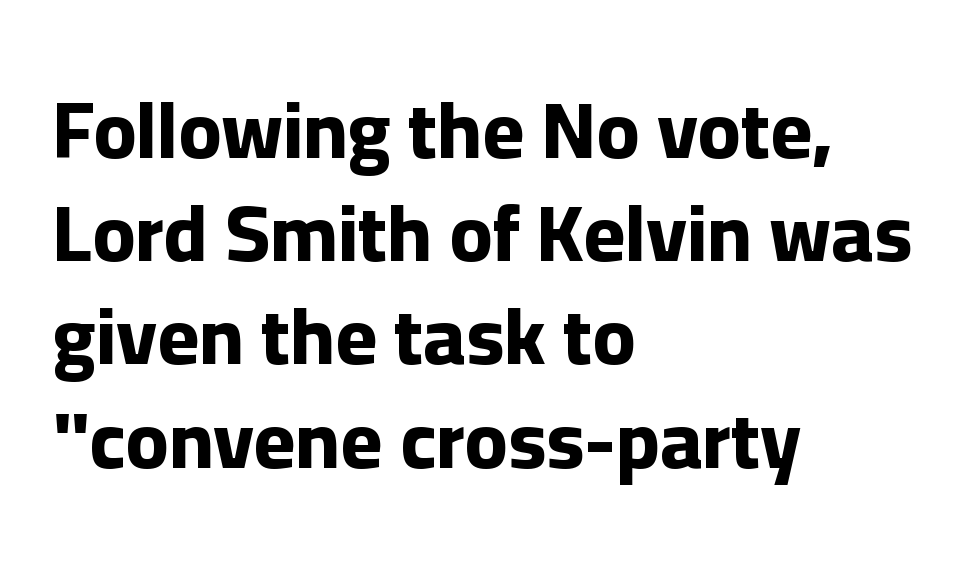
{"serif": "no", "italic": "no", "bold": "yes", "weight": "bold", "width": "normal", "stroke_contrast": "low", "x_height": "medium", "monospaced": "no", "underline": "no", "align": "left", "line_spacing": "normal", "line_spacing_ratio": 1.29, "letter_spacing": "normal", "letter_spacing_em": 0.0, "glyph_px": 80}
